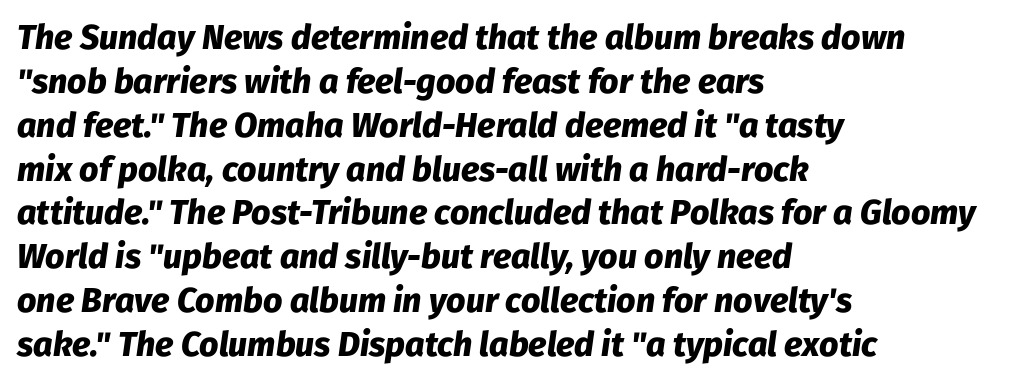
{"italic": "yes", "lean": "right", "slant_degrees": 8, "bold": "yes", "weight": "heavy", "width": "normal", "stroke_contrast": "low", "x_height": "medium", "monospaced": "no", "underline": "no", "align": "left", "line_spacing": "normal", "line_spacing_ratio": 1.29, "letter_spacing": "normal", "letter_spacing_em": 0.0, "glyph_px": 34}
